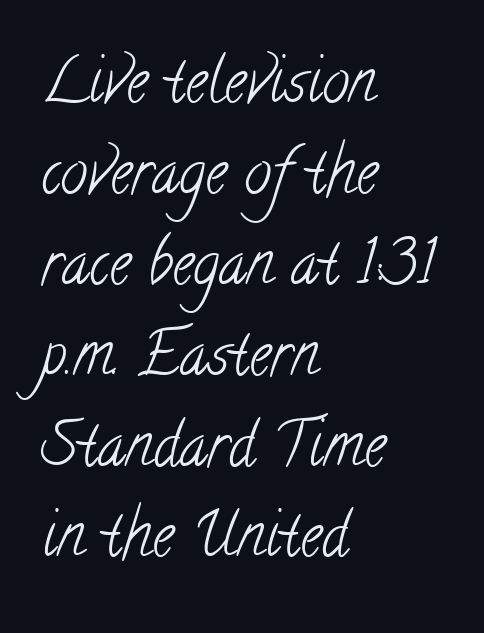
{"serif": "yes", "bold": "no", "weight": "light", "width": "condensed", "stroke_contrast": "low", "x_height": "small", "monospaced": "no", "underline": "no", "align": "left", "line_spacing": "normal", "line_spacing_ratio": 1.49, "letter_spacing": "normal", "letter_spacing_em": 0.0, "glyph_px": 61}
